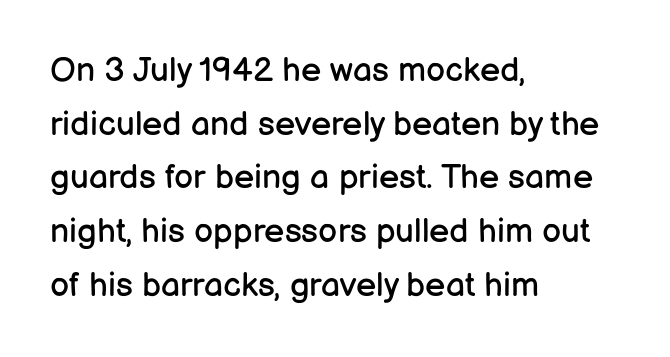
{"serif": "no", "italic": "no", "bold": "no", "weight": "regular", "width": "normal", "stroke_contrast": "low", "x_height": "medium", "monospaced": "no", "underline": "no", "align": "left", "line_spacing": "normal", "line_spacing_ratio": 1.58, "letter_spacing": "normal", "letter_spacing_em": 0.0, "glyph_px": 34}
